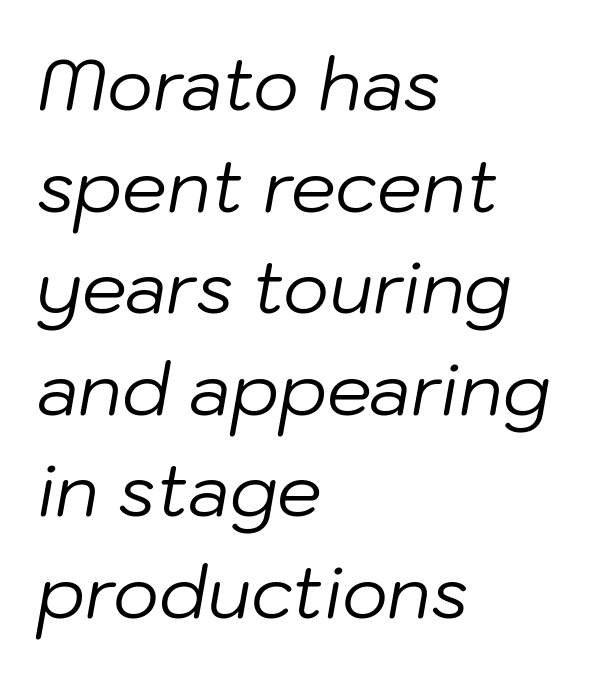
Q: Is the text bold? A: No.
Q: Is the text italic (slanted)? A: Yes, it leans right by about 10 degrees.
Q: Is the text underlined? A: No.
Q: How is the paragraph aligned? A: Left-aligned.
Q: Is the spacing between letters normal or unusually wide? A: Normal.
Q: Is the spacing between lines tight, normal or loose? A: Normal.
Q: Width (condensed, normal, or wide)? A: Normal.
Q: Stroke contrast? A: Low.
Q: x-height? A: Medium.
Q: Monospaced? A: No.
